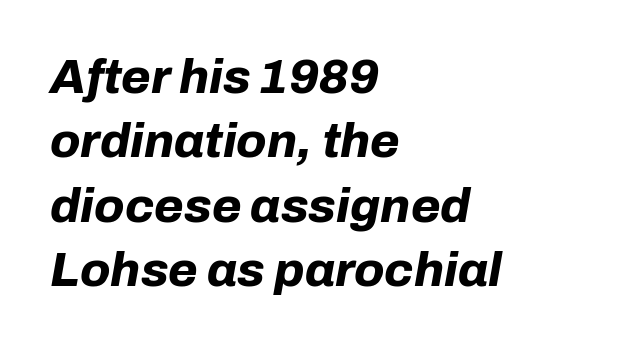
{"italic": "yes", "lean": "right", "slant_degrees": 10, "bold": "yes", "weight": "bold", "width": "normal", "stroke_contrast": "low", "x_height": "medium", "monospaced": "no", "underline": "no", "align": "left", "line_spacing": "normal", "line_spacing_ratio": 1.34, "letter_spacing": "normal", "letter_spacing_em": 0.0, "glyph_px": 48}
